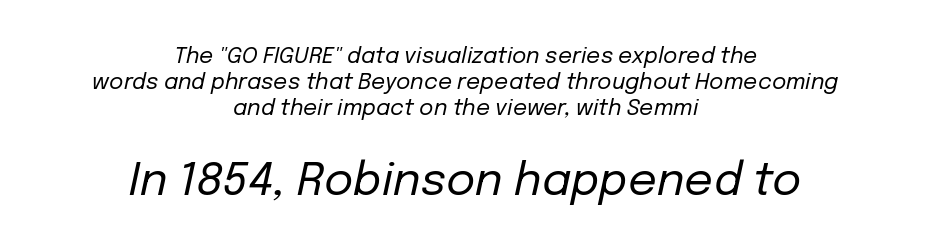
The gaps between neighbouring characters are ordinary and unremarkable. Leftover space on each line is divided equally before and after the words. A quiet, ordinary-to-light weight characterises the typeface. Has an underline been added? It has not. The letters in the lower block stand taller than those in the block above.
